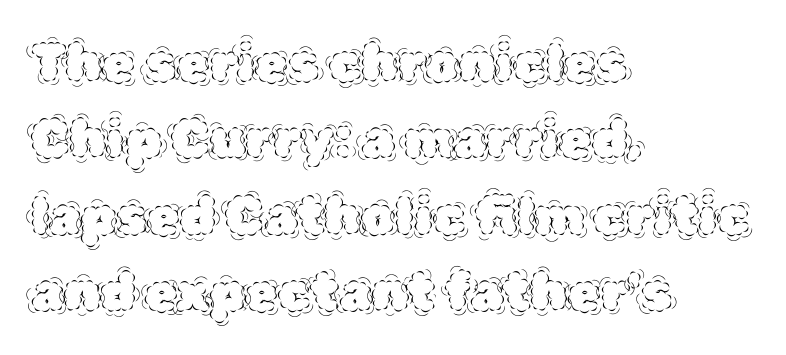
Q: Is the text bold? A: No.
Q: Is the text italic (slanted)? A: No, it is upright.
Q: Is the text underlined? A: No.
Q: How is the paragraph aligned? A: Left-aligned.
Q: Is the spacing between letters normal or unusually wide? A: Normal.
Q: Is the spacing between lines tight, normal or loose? A: Normal.
Q: Width (condensed, normal, or wide)? A: Normal.
Q: x-height? A: Large.
Q: Monospaced? A: No.
